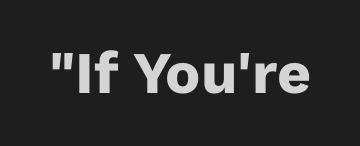
The image shows 59 px heavy sans-serif type, upright; set normal letter spacing, not underlined; low stroke contrast and a medium x-height.
